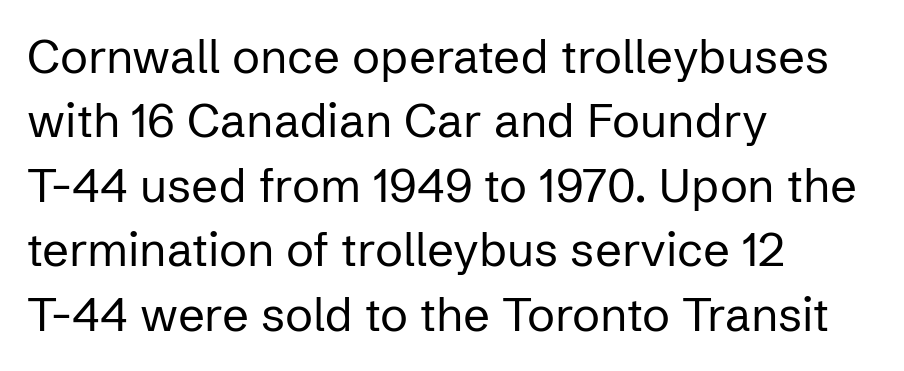
The image shows 47 px regular-weight sans-serif type, upright; set left-aligned, normal line spacing (1.37x), normal letter spacing, not underlined; low stroke contrast and a medium x-height.
